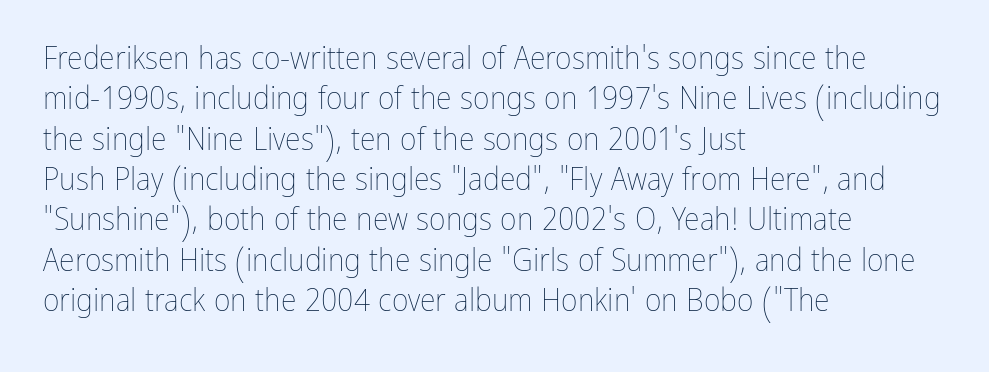
Is the type heavy? It reads as light-to-regular instead. Looks like regular typesetting: each glyph gets only the width it needs. The paragraph has a hard left edge and a soft right edge. Underline: absent.
